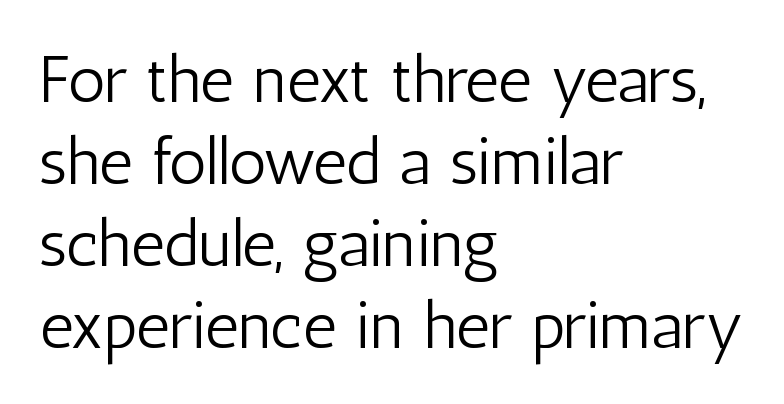
{"serif": "no", "italic": "no", "bold": "no", "weight": "light", "width": "condensed", "stroke_contrast": "low", "x_height": "medium", "monospaced": "no", "underline": "no", "align": "left", "line_spacing_ratio": 1.24, "letter_spacing": "normal", "letter_spacing_em": 0.0, "glyph_px": 66}
